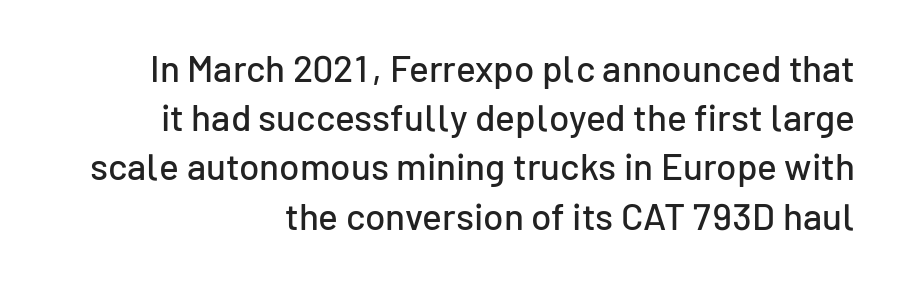
Q: Is the text italic (slanted)? A: No, it is upright.
Q: Is the typeface a serif or a sans-serif typeface? A: Sans-serif.
Q: Is the text underlined? A: No.
Q: How is the paragraph aligned? A: Right-aligned.
Q: Is the spacing between letters normal or unusually wide? A: Normal.
Q: Is the spacing between lines tight, normal or loose? A: Normal.
Q: Width (condensed, normal, or wide)? A: Normal.
Q: Stroke contrast? A: Low.
Q: x-height? A: Medium.
Q: Monospaced? A: No.
